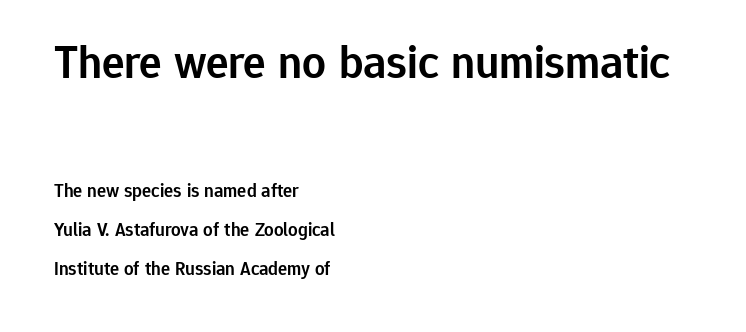
{"serif": "no", "italic": "no", "bold": "semi", "weight": "semibold", "width": "normal", "stroke_contrast": "low", "x_height": "medium", "monospaced": "no", "underline": "no", "align": "left", "line_spacing": "loose", "line_spacing_ratio": 2.04, "letter_spacing": "normal", "letter_spacing_em": 0.0, "larger_block": "first", "size_ratio": 2.47, "glyph_px": 47}
